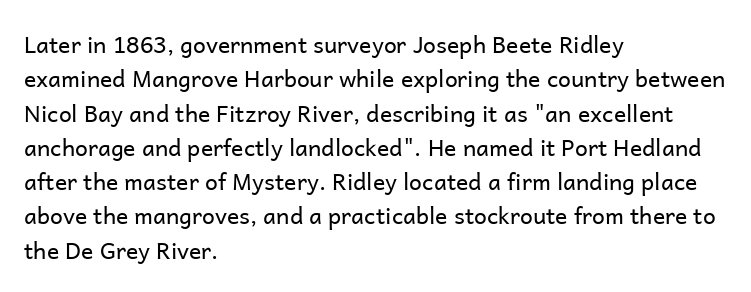
The image shows 23 px text type, upright; set left-aligned, normal line spacing (1.49x), normal letter spacing, not underlined.
